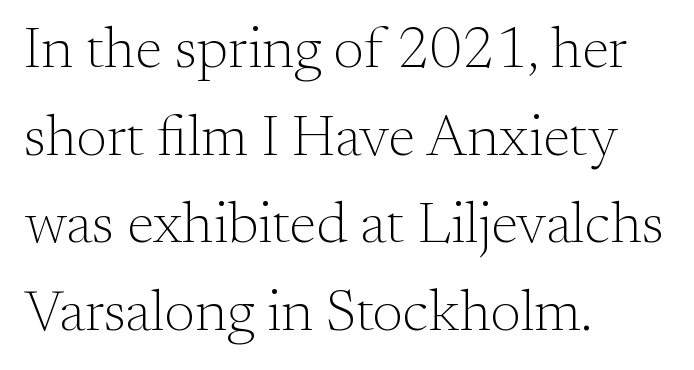
{"serif": "yes", "italic": "no", "bold": "no", "weight": "light", "width": "normal", "stroke_contrast": "medium", "x_height": "small", "monospaced": "no", "underline": "no", "align": "left", "line_spacing": "normal", "line_spacing_ratio": 1.51, "letter_spacing": "normal", "letter_spacing_em": 0.0, "glyph_px": 58}
